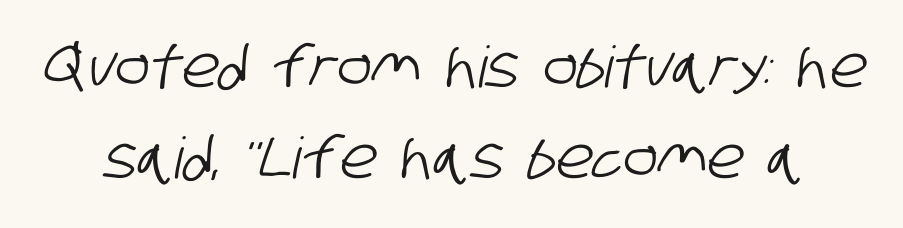
The image shows 57 px condensed sans-serif type; set normal line spacing (1.6x), normal letter spacing, not underlined; low stroke contrast and a large x-height.
